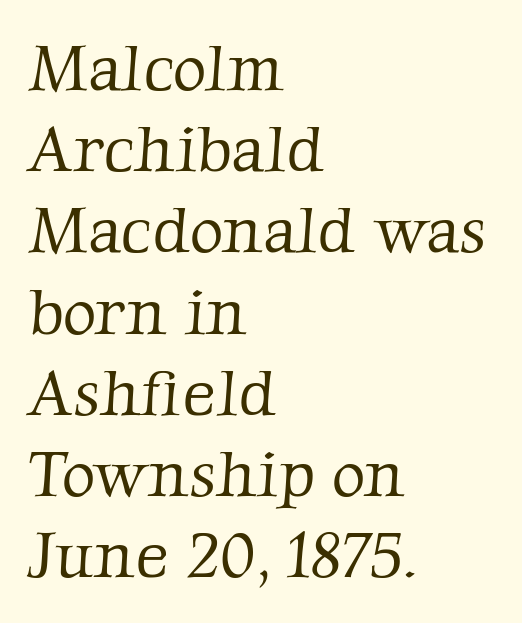
Q: Is the text bold? A: No.
Q: Is the typeface a serif or a sans-serif typeface? A: Serif.
Q: Is the text underlined? A: No.
Q: How is the paragraph aligned? A: Left-aligned.
Q: Is the spacing between letters normal or unusually wide? A: Normal.
Q: Is the spacing between lines tight, normal or loose? A: Normal.
Q: Width (condensed, normal, or wide)? A: Normal.
Q: Stroke contrast? A: Low.
Q: x-height? A: Medium.
Q: Monospaced? A: No.
